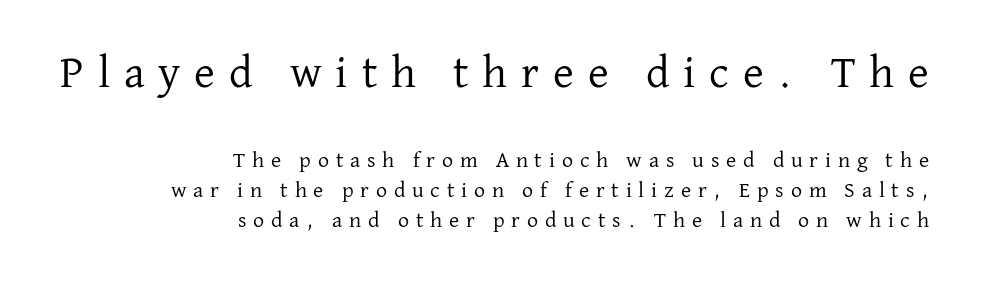
Q: Is the text bold? A: No.
Q: Is the text italic (slanted)? A: No, it is upright.
Q: Is the typeface a serif or a sans-serif typeface? A: Serif.
Q: Is the text underlined? A: No.
Q: How is the paragraph aligned? A: Right-aligned.
Q: Is the spacing between letters normal or unusually wide? A: Unusually wide.
Q: Is the spacing between lines tight, normal or loose? A: Normal.
Q: Which block of text is set in a larger size, the first (top) or the second (bottom)? A: The first (top) one.
Q: Width (condensed, normal, or wide)? A: Normal.
Q: Stroke contrast? A: Low.
Q: x-height? A: Medium.
Q: Monospaced? A: No.
